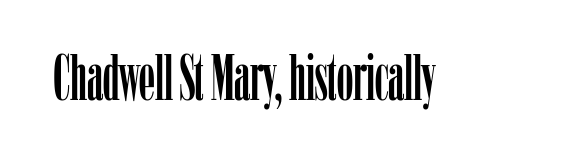
{"serif": "yes", "italic": "no", "width": "condensed", "stroke_contrast": "low", "x_height": "medium", "monospaced": "no", "underline": "no", "letter_spacing": "normal", "letter_spacing_em": 0.0, "glyph_px": 64}
